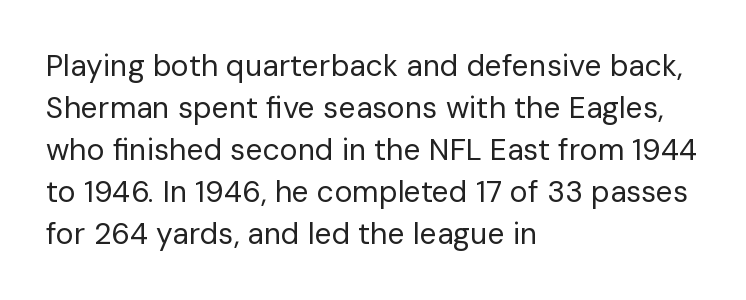
Q: Is the text bold? A: No.
Q: Is the text italic (slanted)? A: No, it is upright.
Q: Is the typeface a serif or a sans-serif typeface? A: Sans-serif.
Q: Is the text underlined? A: No.
Q: How is the paragraph aligned? A: Left-aligned.
Q: Is the spacing between letters normal or unusually wide? A: Normal.
Q: Is the spacing between lines tight, normal or loose? A: Normal.
Q: Width (condensed, normal, or wide)? A: Normal.
Q: Stroke contrast? A: Low.
Q: x-height? A: Medium.
Q: Monospaced? A: No.
